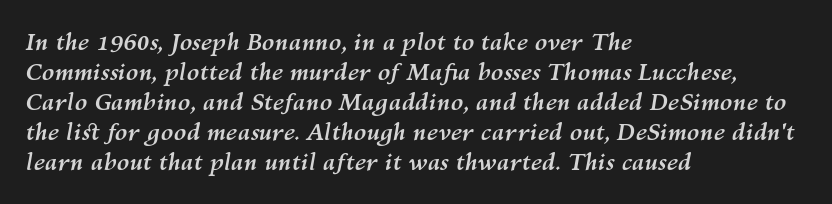
A typesetter would call this leading conventional body-copy spacing. In terms of letterspacing, this is plain default setting. The passage shown is emphatically bold. Descender tails drop into unmarked territory. It's the slanting kind of type. One-word summary of the alignment: left.
